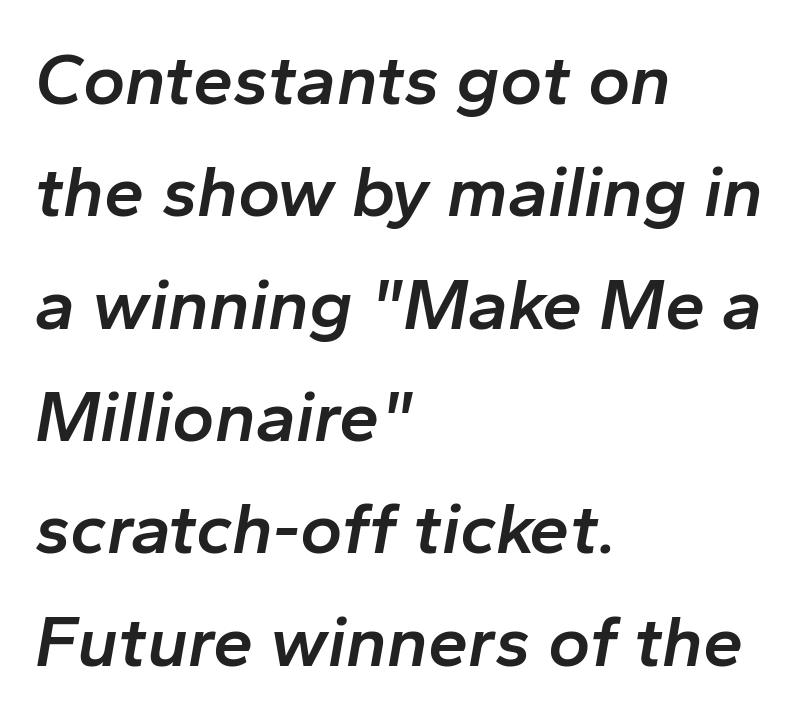
{"italic": "yes", "lean": "right", "slant_degrees": 10, "bold": "semi", "weight": "semibold", "width": "normal", "stroke_contrast": "low", "x_height": "medium", "monospaced": "no", "underline": "no", "align": "left", "line_spacing": "normal", "line_spacing_ratio": 1.56, "letter_spacing": "normal", "letter_spacing_em": 0.0, "glyph_px": 72}
